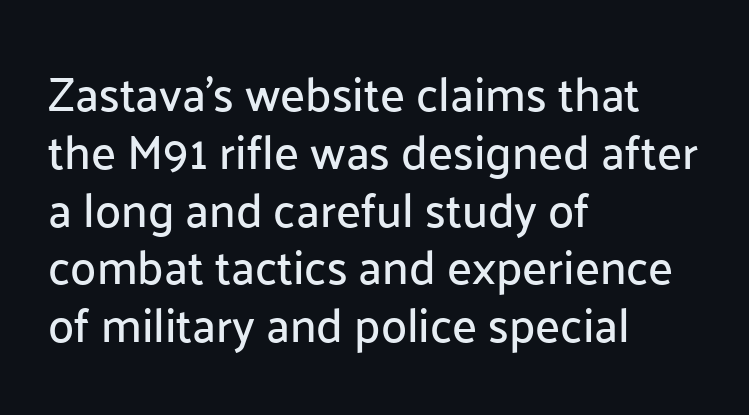
The image shows 47 px sans-serif type, upright; set left-aligned, line spacing 1.23x, normal letter spacing, not underlined; low stroke contrast and a medium x-height.
